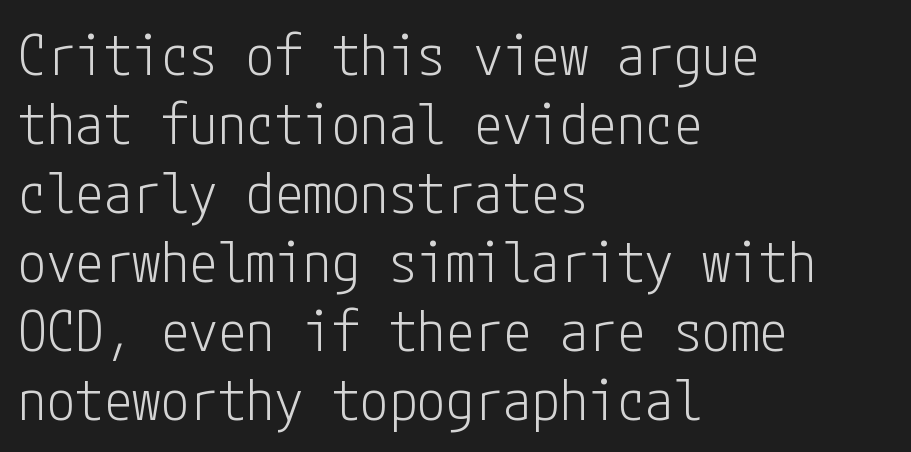
The typography opts for an upright posture over an oblique one. Between one letter and the next there's only the usual sliver of space. Nothing sits at the stroke ends, so this counts as sans-serif. Which margin do the lines hug? The left one — the right edge is uneven. The gap between lines stays unmarked. Bold? No — there's no thickening of the strokes.
